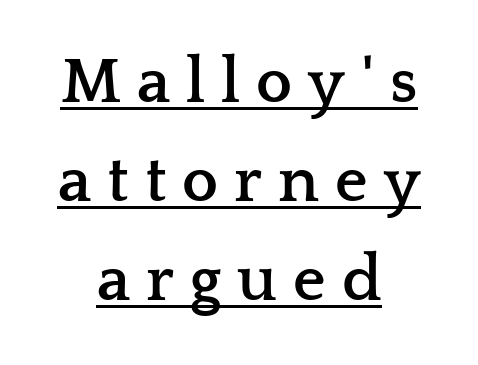
The image shows 64 px semibold, wide serif type, upright; set centered, normal line spacing (1.55x), unusually wide letter spacing (+0.25 em), underlined; low stroke contrast and a medium x-height.
